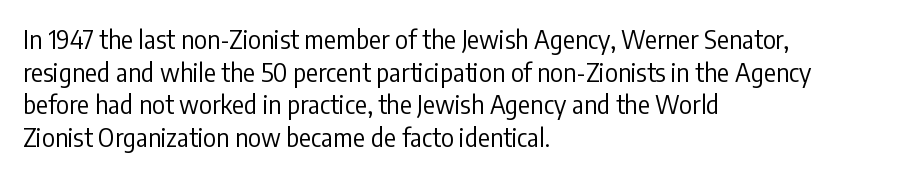
{"italic": "no", "bold": "no", "underline": "no", "align": "left", "line_spacing": "normal", "line_spacing_ratio": 1.31, "letter_spacing": "normal", "letter_spacing_em": 0.0, "glyph_px": 25}
